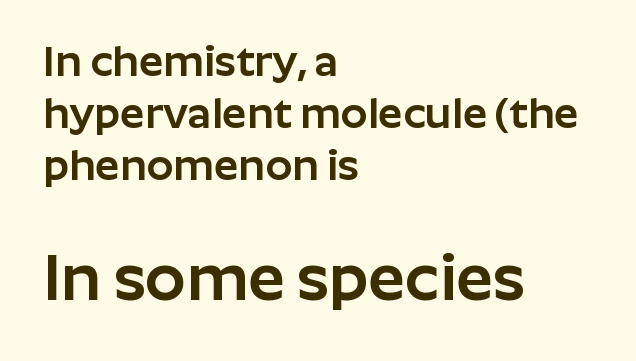
Honestly, there is no underline to notice here at all. Between these two stacked blocks, the lower one wins on size. Posture: straight, roman, zero tilt. The lines in this sample share a left origin and differ only in where they stop. Students, note that the glyphs here touch the page at normal intervals. The face used here is a sans, in the tradition of grotesques and geometrics.
